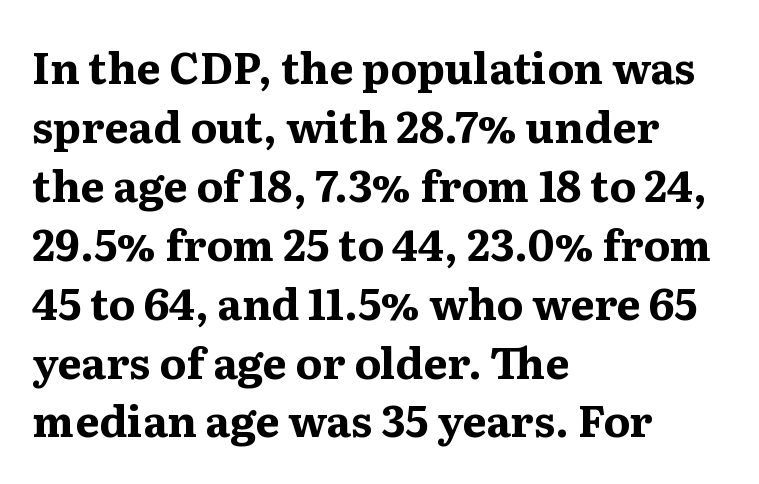
Q: Is the text bold? A: Yes.
Q: Is the text italic (slanted)? A: No, it is upright.
Q: Is the typeface a serif or a sans-serif typeface? A: Serif.
Q: Is the text underlined? A: No.
Q: How is the paragraph aligned? A: Left-aligned.
Q: Is the spacing between letters normal or unusually wide? A: Normal.
Q: Is the spacing between lines tight, normal or loose? A: Normal.
Q: Width (condensed, normal, or wide)? A: Normal.
Q: Stroke contrast? A: Medium.
Q: x-height? A: Medium.
Q: Monospaced? A: No.
